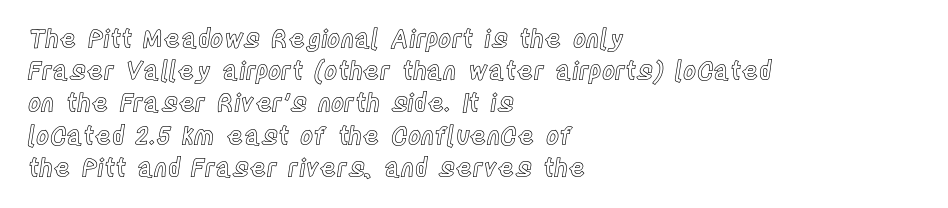
The image shows 25 px text type; set left-aligned, normal line spacing (1.29x), normal letter spacing, not underlined.
